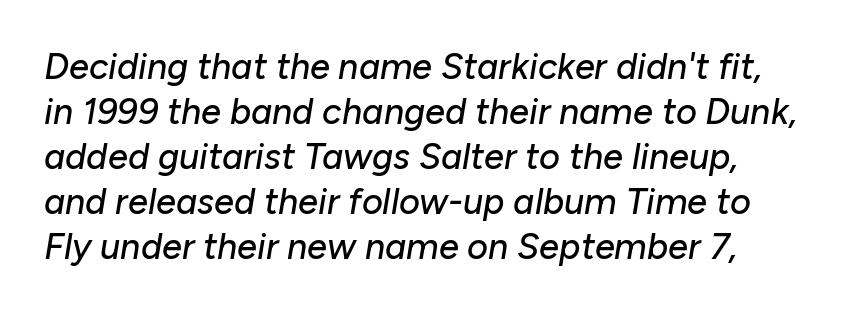
{"italic": "yes", "lean": "right", "slant_degrees": 10, "width": "normal", "stroke_contrast": "low", "x_height": "medium", "monospaced": "no", "underline": "no", "line_spacing": "normal", "line_spacing_ratio": 1.25, "letter_spacing": "normal", "letter_spacing_em": 0.0, "glyph_px": 36}
